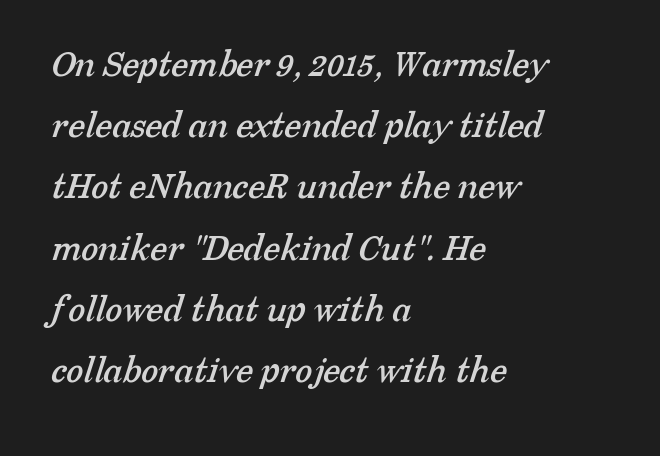
Compared with typical body copy, the letter spacing here is the same. The letters carry serifs — small finishing strokes at the ends of their stems. The foot of each line stays bare and open. Proportional: the letters do not fall into vertical columns. Horizontally, the lines are justified to the leading edge only. Line spacing here is normal.
